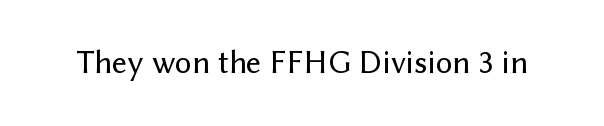
Q: Is the text italic (slanted)? A: No, it is upright.
Q: Is the typeface a serif or a sans-serif typeface? A: Sans-serif.
Q: Is the text underlined? A: No.
Q: Is the spacing between letters normal or unusually wide? A: Normal.
Q: Width (condensed, normal, or wide)? A: Normal.
Q: Stroke contrast? A: Low.
Q: x-height? A: Medium.
Q: Monospaced? A: No.
